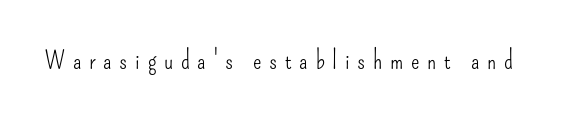
{"italic": "no", "bold": "no", "underline": "no", "letter_spacing": "wide", "letter_spacing_em": 0.31, "glyph_px": 25}
